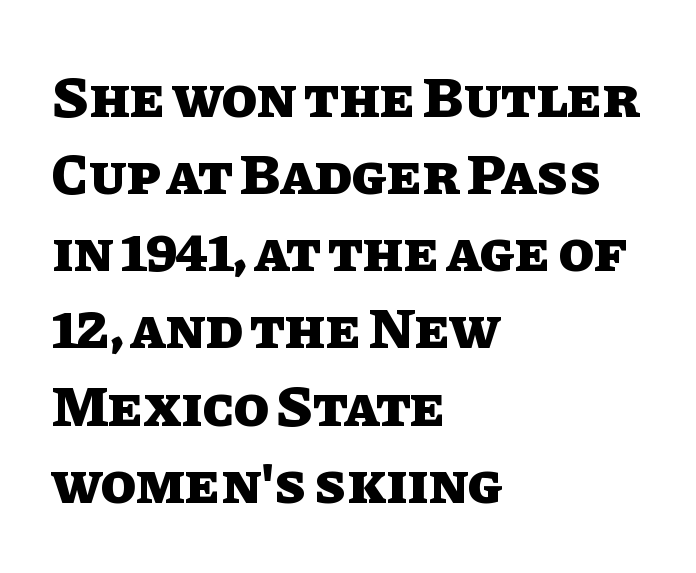
The image shows 58 px heavy type, upright; set left-aligned, normal line spacing (1.33x), normal letter spacing, not underlined; low stroke contrast and a large x-height.
